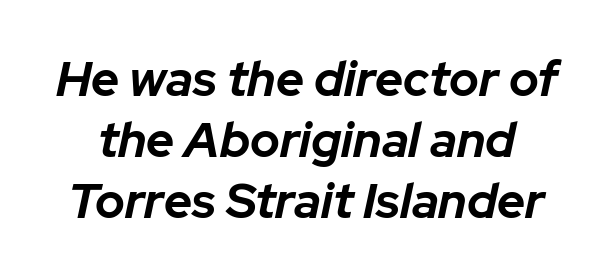
Q: Is the text bold? A: Yes.
Q: Is the text italic (slanted)? A: Yes, it leans right by about 12 degrees.
Q: Is the text underlined? A: No.
Q: Is the spacing between letters normal or unusually wide? A: Normal.
Q: Is the spacing between lines tight, normal or loose? A: Normal.
Q: Width (condensed, normal, or wide)? A: Normal.
Q: Stroke contrast? A: Low.
Q: x-height? A: Medium.
Q: Monospaced? A: No.
